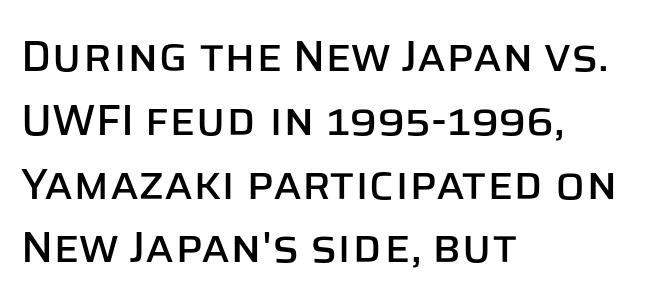
The image shows 44 px sans-serif type, upright; set left-aligned, normal line spacing (1.45x), normal letter spacing, not underlined; low stroke contrast and a large x-height.
